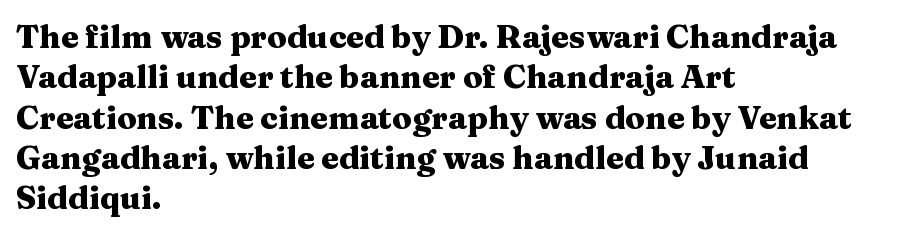
Q: Is the text bold? A: Yes.
Q: Is the text italic (slanted)? A: No, it is upright.
Q: Is the typeface a serif or a sans-serif typeface? A: Serif.
Q: Is the text underlined? A: No.
Q: How is the paragraph aligned? A: Left-aligned.
Q: Is the spacing between letters normal or unusually wide? A: Normal.
Q: Is the spacing between lines tight, normal or loose? A: Normal.
Q: Width (condensed, normal, or wide)? A: Wide.
Q: Stroke contrast? A: Medium.
Q: x-height? A: Medium.
Q: Monospaced? A: No.
